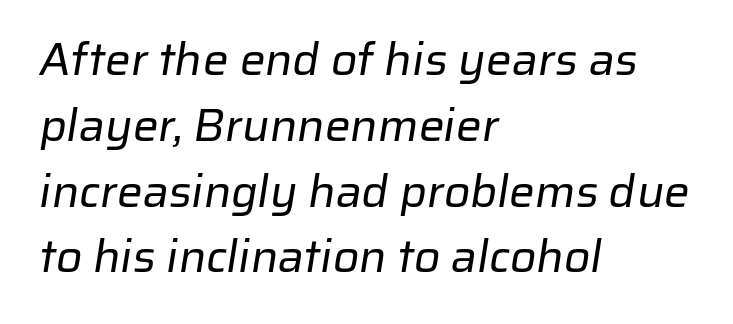
{"serif": "no", "bold": "no", "weight": "regular", "width": "normal", "stroke_contrast": "low", "x_height": "medium", "monospaced": "no", "underline": "no", "align": "left", "line_spacing": "normal", "line_spacing_ratio": 1.43, "letter_spacing": "normal", "letter_spacing_em": 0.0, "glyph_px": 46}
